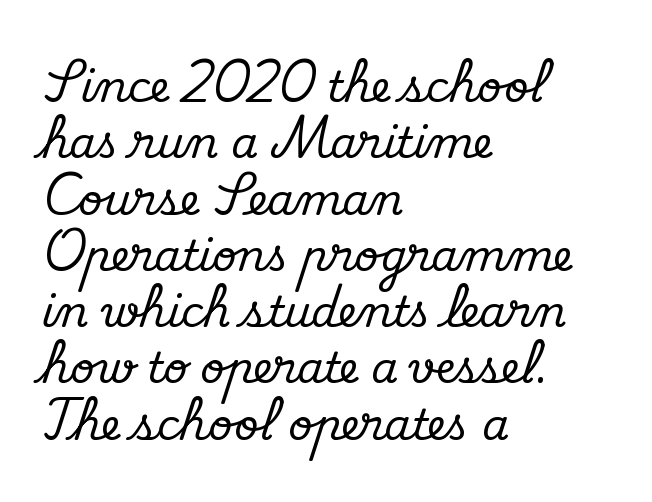
Rows of type keep a routine distance in the vertical direction. A bare baseline throughout the passage. Is the letter spacing exaggerated? No — it looks like the ordinary default. This sample has the flowing, uneven cadence of proportional lettering.
